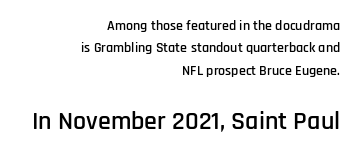
Q: Is the text italic (slanted)? A: No, it is upright.
Q: Is the text underlined? A: No.
Q: How is the paragraph aligned? A: Right-aligned.
Q: Is the spacing between letters normal or unusually wide? A: Normal.
Q: Is the spacing between lines tight, normal or loose? A: Normal.
Q: Which block of text is set in a larger size, the first (top) or the second (bottom)? A: The second (bottom) one.
